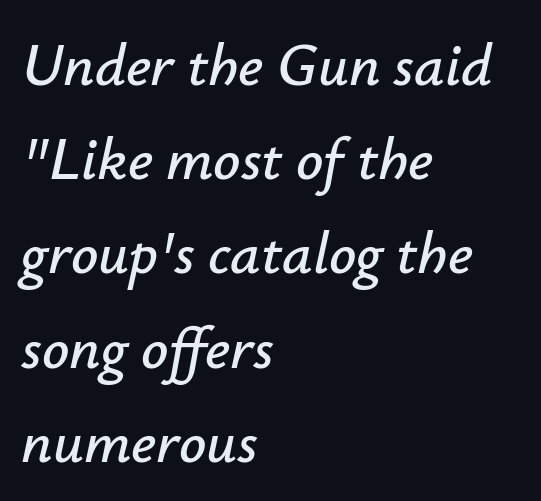
Regular leading. Casual observation: everything's shoved over to the left. Lines of text with bare space underneath. Nobody touched the tracking dial on this one.
